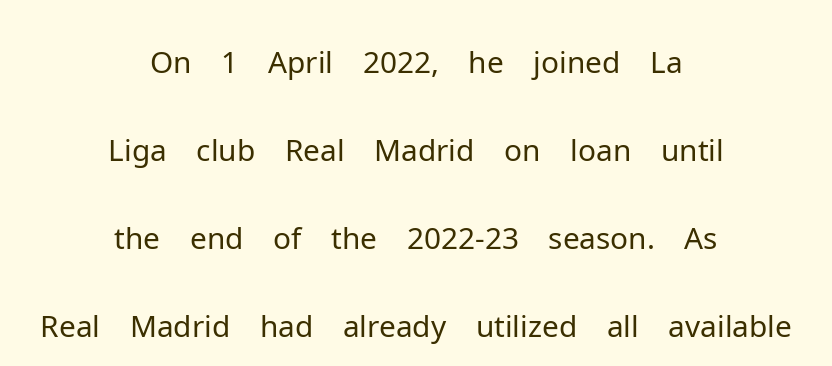
The image shows 61 px light sans-serif type, upright; set centered, normal line spacing (1.44x), normal letter spacing, not underlined; low stroke contrast and a medium x-height.
